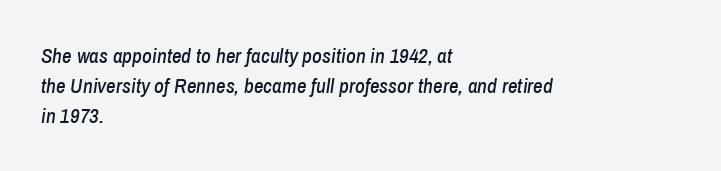
Q: Is the text italic (slanted)? A: Yes, it leans right by about 8 degrees.
Q: Is the text underlined? A: No.
Q: How is the paragraph aligned? A: Left-aligned.
Q: Is the spacing between letters normal or unusually wide? A: Normal.
Q: Is the spacing between lines tight, normal or loose? A: Normal.
